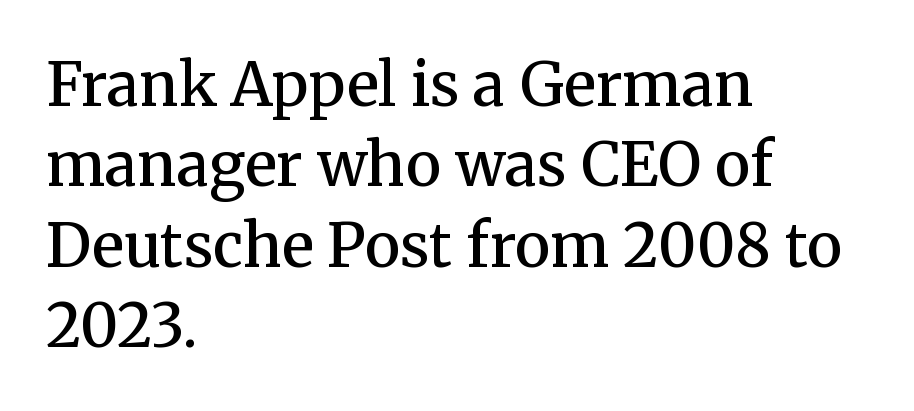
{"serif": "yes", "italic": "no", "bold": "semi", "weight": "semibold", "width": "normal", "stroke_contrast": "medium", "x_height": "medium", "monospaced": "no", "underline": "no", "align": "left", "line_spacing": "normal", "line_spacing_ratio": 1.34, "letter_spacing": "normal", "letter_spacing_em": 0.0, "glyph_px": 60}
